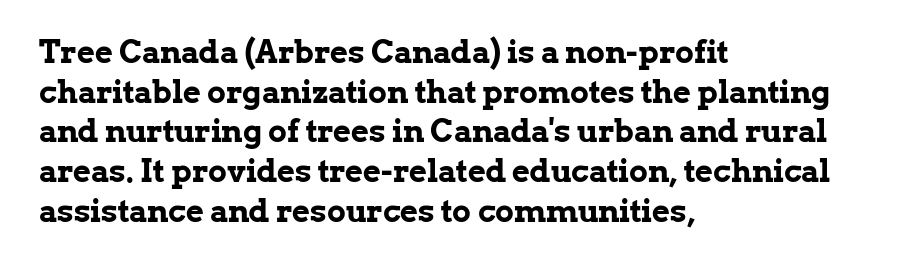
{"serif": "yes", "italic": "no", "bold": "yes", "weight": "bold", "width": "normal", "stroke_contrast": "low", "x_height": "medium", "monospaced": "no", "underline": "no", "align": "left", "line_spacing": "normal", "line_spacing_ratio": 1.28, "letter_spacing": "normal", "letter_spacing_em": 0.0, "glyph_px": 31}
